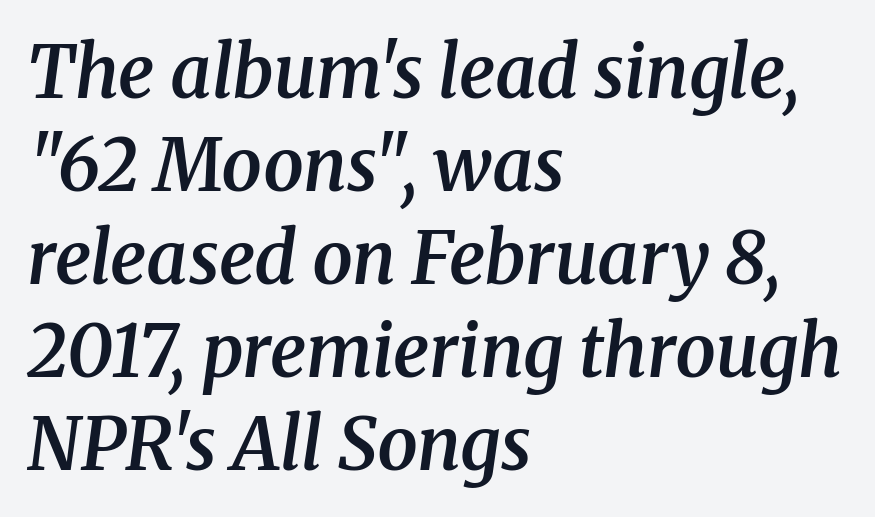
{"serif": "yes", "italic": "yes", "lean": "right", "slant_degrees": 8, "bold": "semi", "weight": "semibold", "width": "normal", "stroke_contrast": "medium", "x_height": "medium", "monospaced": "no", "underline": "no", "align": "left", "line_spacing": "normal", "line_spacing_ratio": 1.29, "letter_spacing": "normal", "letter_spacing_em": 0.0, "glyph_px": 72}
